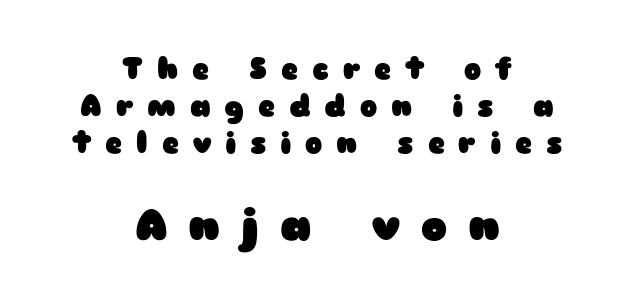
{"serif": "no", "italic": "no", "bold": "yes", "weight": "heavy", "width": "wide", "stroke_contrast": "low", "x_height": "medium", "monospaced": "no", "underline": "no", "align": "center", "line_spacing": "normal", "line_spacing_ratio": 1.27, "letter_spacing": "wide", "letter_spacing_em": 0.48, "larger_block": "second", "size_ratio": 1.52, "glyph_px": 44}
